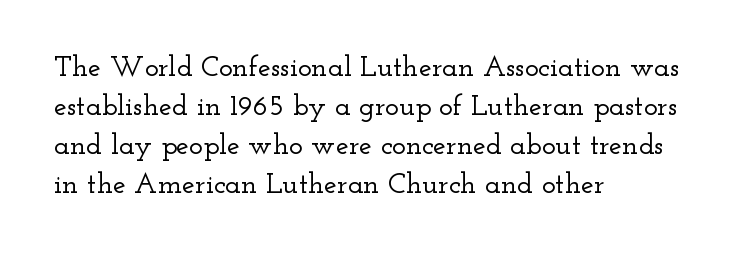
{"serif": "yes", "italic": "no", "width": "wide", "stroke_contrast": "low", "x_height": "small", "monospaced": "no", "underline": "no", "align": "left", "line_spacing": "normal", "line_spacing_ratio": 1.34, "letter_spacing": "normal", "letter_spacing_em": 0.0, "glyph_px": 29}
